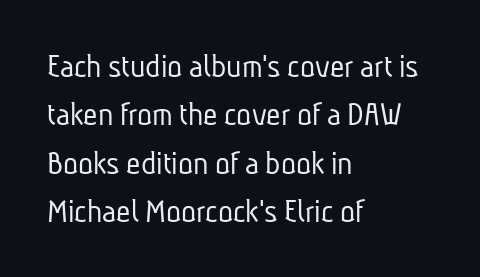
The image shows 35 px light, condensed sans-serif type; set left-aligned, normal line spacing (1.38x), normal letter spacing, not underlined; low stroke contrast and a medium x-height.
